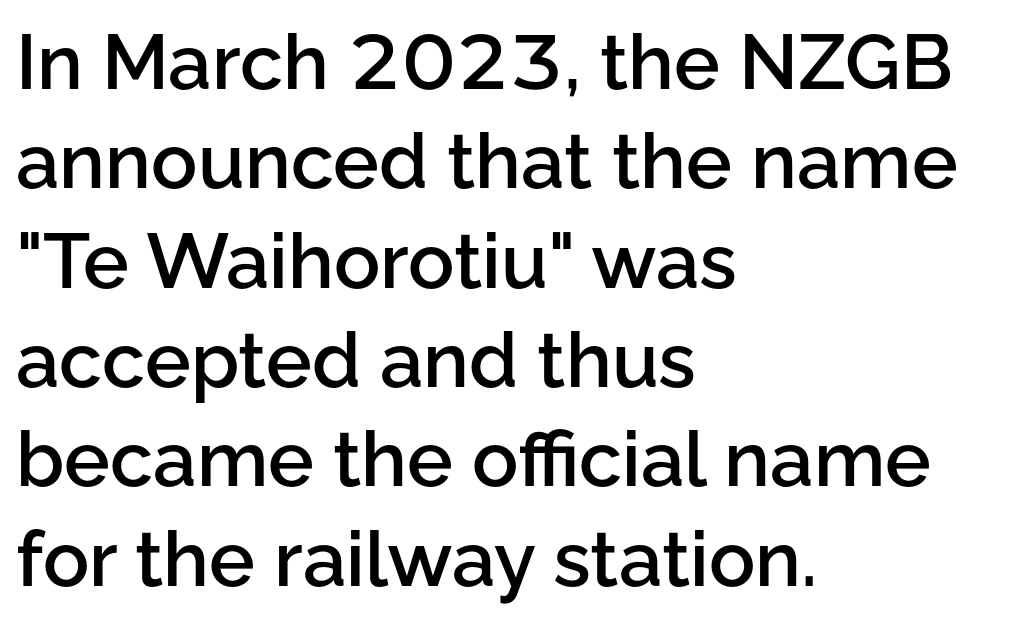
{"serif": "no", "italic": "no", "bold": "semi", "weight": "semibold", "width": "normal", "stroke_contrast": "low", "x_height": "medium", "monospaced": "no", "underline": "no", "align": "left", "line_spacing": "normal", "line_spacing_ratio": 1.29, "letter_spacing": "normal", "letter_spacing_em": 0.0, "glyph_px": 77}
